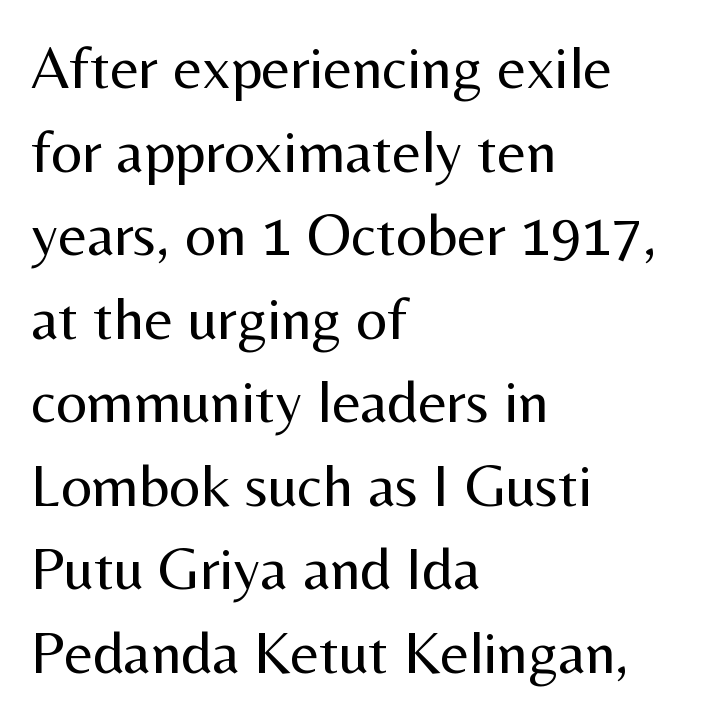
Q: Is the text bold? A: No.
Q: Is the text italic (slanted)? A: No, it is upright.
Q: Is the typeface a serif or a sans-serif typeface? A: Sans-serif.
Q: Is the text underlined? A: No.
Q: How is the paragraph aligned? A: Left-aligned.
Q: Is the spacing between letters normal or unusually wide? A: Normal.
Q: Is the spacing between lines tight, normal or loose? A: Normal.
Q: Width (condensed, normal, or wide)? A: Normal.
Q: Stroke contrast? A: Medium.
Q: x-height? A: Medium.
Q: Monospaced? A: No.
